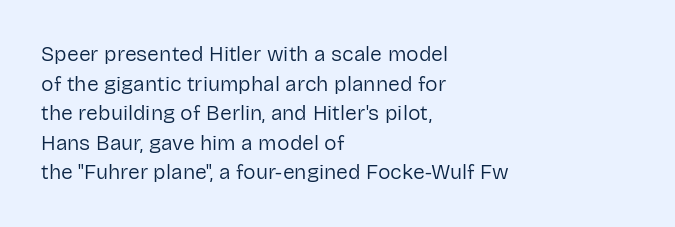
The image shows 21 px text type, upright; set left-aligned, normal line spacing (1.41x), normal letter spacing, not underlined.
